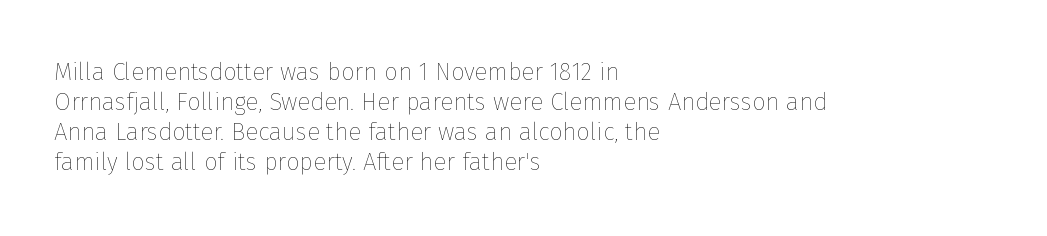
{"italic": "no", "bold": "no", "underline": "no", "align": "left", "line_spacing": "normal", "line_spacing_ratio": 1.25, "letter_spacing": "normal", "letter_spacing_em": 0.0, "glyph_px": 24}
